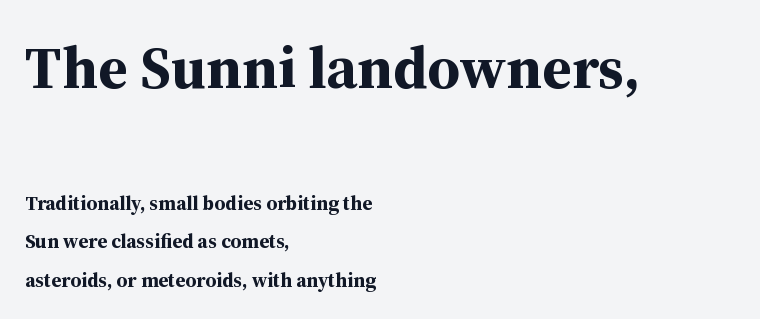
The image shows 60 px bold serif type, upright; set left-aligned, loose line spacing (1.93x), normal letter spacing, not underlined; the first (top) block is 3.0x larger; medium stroke contrast and a medium x-height.
